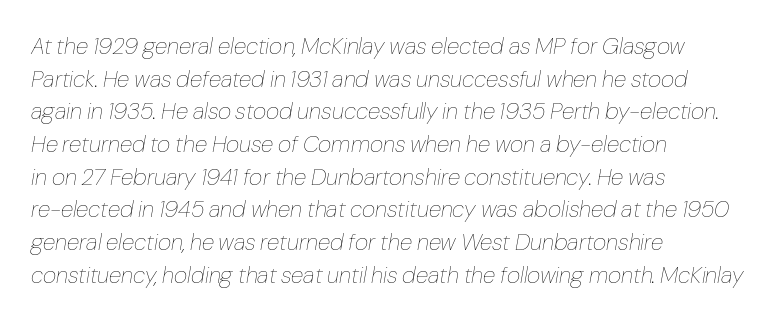
{"italic": "yes", "lean": "right", "slant_degrees": 10, "bold": "no", "underline": "no", "align": "left", "line_spacing": "normal", "line_spacing_ratio": 1.42, "letter_spacing": "normal", "letter_spacing_em": 0.0, "glyph_px": 23}
